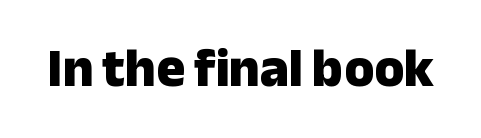
The image shows 54 px heavy sans-serif type, upright; set normal letter spacing, not underlined; low stroke contrast and a medium x-height.
